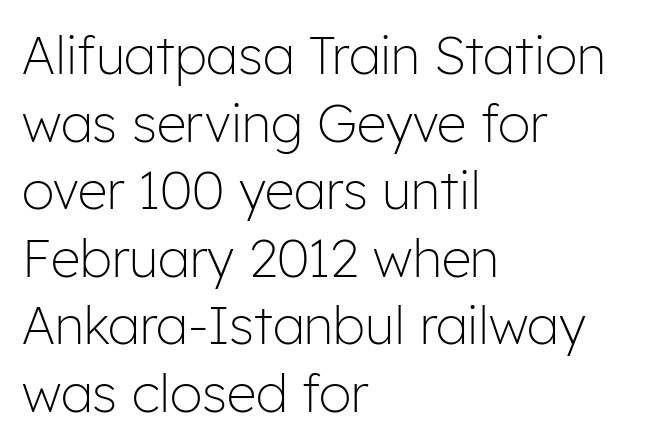
The image shows 52 px light sans-serif type, upright; set left-aligned, normal line spacing (1.3x), normal letter spacing, not underlined; low stroke contrast and a medium x-height.
